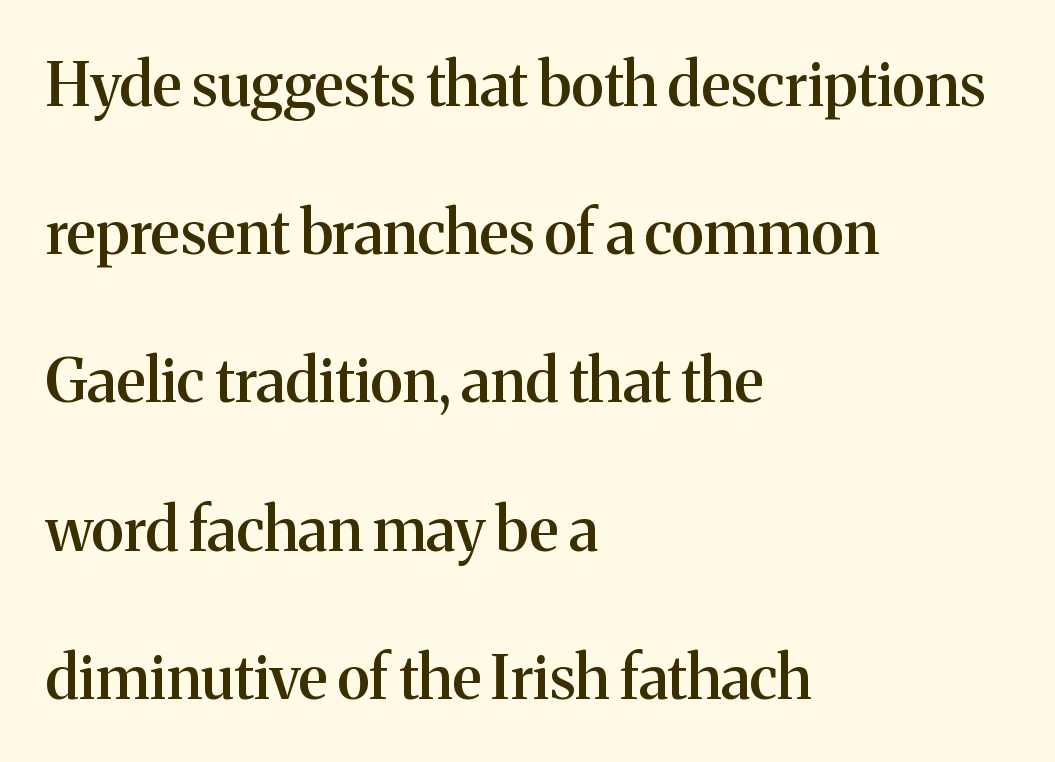
Q: Is the text bold? A: Semi-bold.
Q: Is the text italic (slanted)? A: No, it is upright.
Q: Is the typeface a serif or a sans-serif typeface? A: Serif.
Q: Is the text underlined? A: No.
Q: How is the paragraph aligned? A: Left-aligned.
Q: Is the spacing between letters normal or unusually wide? A: Normal.
Q: Is the spacing between lines tight, normal or loose? A: Loose.
Q: Width (condensed, normal, or wide)? A: Normal.
Q: Stroke contrast? A: Medium.
Q: x-height? A: Medium.
Q: Monospaced? A: No.
